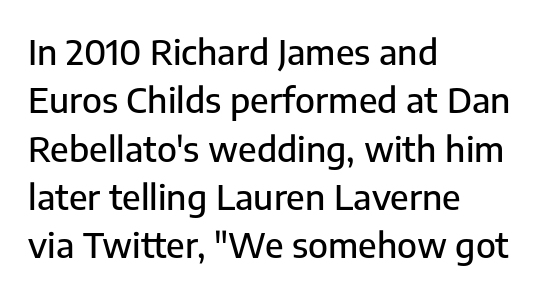
In terms of leading, this rendering sits right in the middle. Posture: vertical. Tracking value appears to be zero — textbook default spacing. Typeset ragged right — the left edge is the straight one. Underline: absent.
